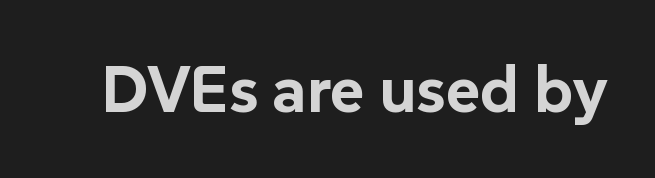
Q: Is the text bold? A: Yes.
Q: Is the text italic (slanted)? A: No, it is upright.
Q: Is the typeface a serif or a sans-serif typeface? A: Sans-serif.
Q: Is the text underlined? A: No.
Q: Is the spacing between letters normal or unusually wide? A: Normal.
Q: Width (condensed, normal, or wide)? A: Normal.
Q: Stroke contrast? A: Low.
Q: x-height? A: Medium.
Q: Monospaced? A: No.
